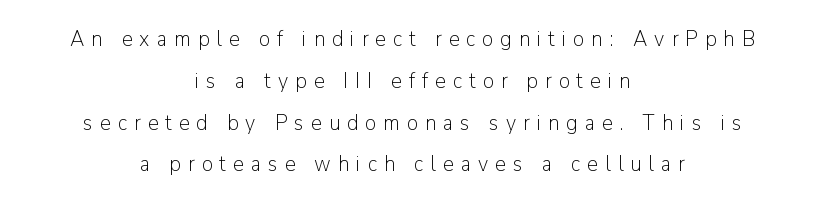
{"italic": "no", "bold": "no", "underline": "no", "align": "center", "line_spacing": "loose", "line_spacing_ratio": 1.9, "letter_spacing": "wide", "letter_spacing_em": 0.32, "glyph_px": 22}
